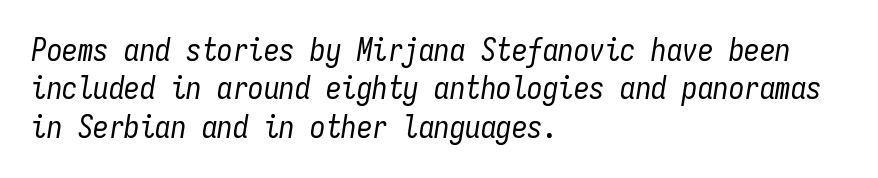
{"italic": "yes", "lean": "right", "slant_degrees": 9, "bold": "no", "weight": "regular", "width": "condensed", "stroke_contrast": "low", "x_height": "medium", "monospaced": "yes", "underline": "no", "align": "left", "line_spacing_ratio": 1.24, "letter_spacing": "normal", "letter_spacing_em": 0.0, "glyph_px": 31}
